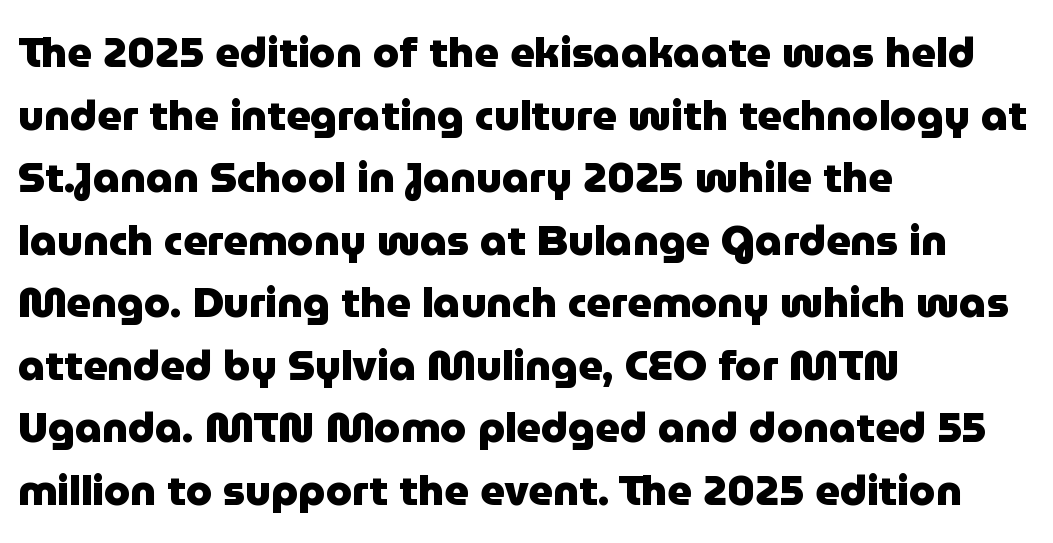
The image shows 42 px heavy sans-serif type, upright; set left-aligned, normal line spacing (1.49x), normal letter spacing, not underlined; low stroke contrast and a medium x-height.
